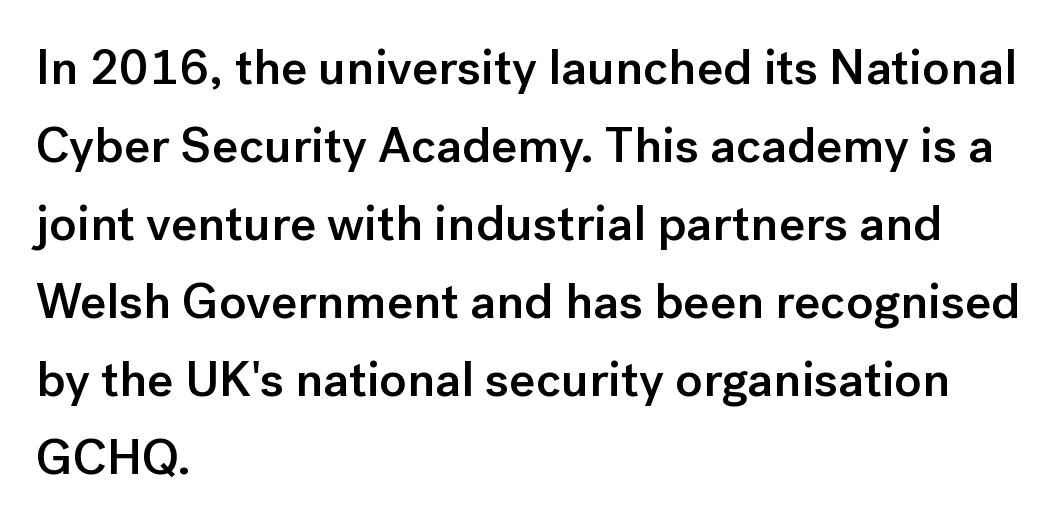
Q: Is the text bold? A: Semi-bold.
Q: Is the text italic (slanted)? A: No, it is upright.
Q: Is the typeface a serif or a sans-serif typeface? A: Sans-serif.
Q: Is the text underlined? A: No.
Q: How is the paragraph aligned? A: Left-aligned.
Q: Is the spacing between letters normal or unusually wide? A: Normal.
Q: Is the spacing between lines tight, normal or loose? A: Normal.
Q: Width (condensed, normal, or wide)? A: Normal.
Q: Stroke contrast? A: Low.
Q: x-height? A: Medium.
Q: Monospaced? A: No.
